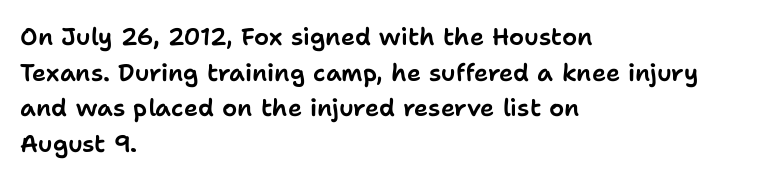
Q: Is the text italic (slanted)? A: No, it is upright.
Q: Is the text underlined? A: No.
Q: How is the paragraph aligned? A: Left-aligned.
Q: Is the spacing between letters normal or unusually wide? A: Normal.
Q: Is the spacing between lines tight, normal or loose? A: Normal.
